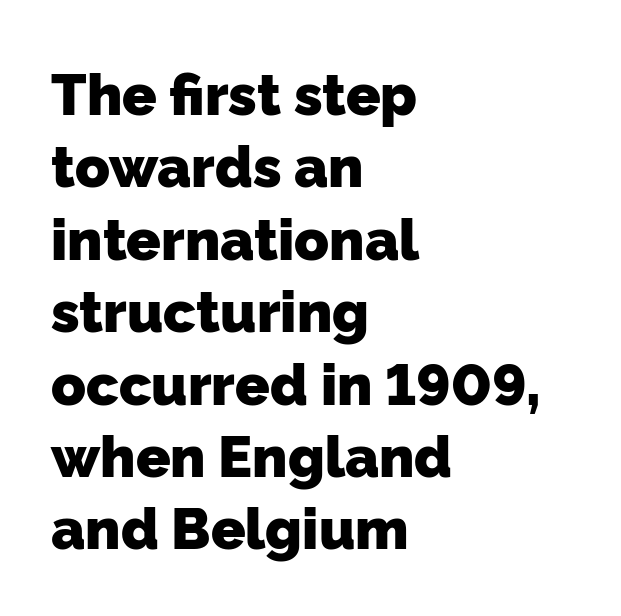
The image shows 57 px heavy sans-serif type; set left-aligned, normal line spacing (1.27x), normal letter spacing, not underlined; low stroke contrast and a medium x-height.
